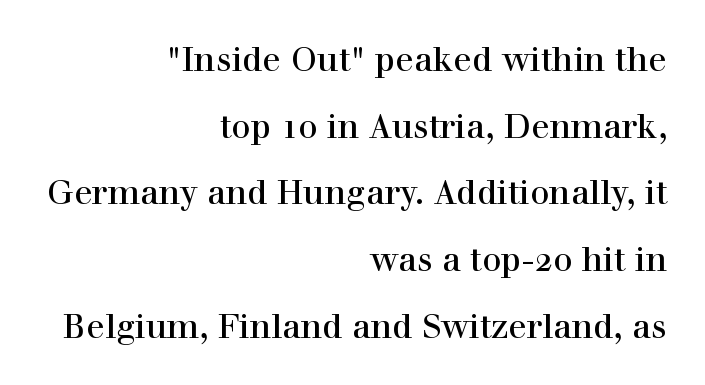
Words appear dense and cohesive because spacing is normal. Underline: absent. Students, observe: this is what heavily led, spacious text looks like. Classification — serif. Horizontally, the lines are justified to the trailing edge only. The font's upright variant was chosen for this text.
